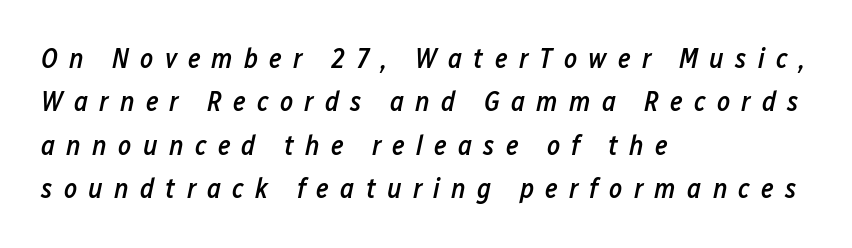
Q: Is the text bold? A: Semi-bold.
Q: Is the text italic (slanted)? A: Yes, it leans right by about 12 degrees.
Q: Is the text underlined? A: No.
Q: How is the paragraph aligned? A: Left-aligned.
Q: Is the spacing between letters normal or unusually wide? A: Unusually wide.
Q: Is the spacing between lines tight, normal or loose? A: Normal.
Q: Width (condensed, normal, or wide)? A: Condensed.
Q: Stroke contrast? A: Low.
Q: x-height? A: Medium.
Q: Monospaced? A: No.
